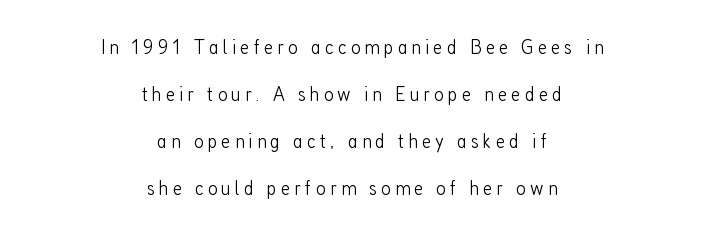
{"italic": "no", "bold": "no", "underline": "no", "align": "center", "line_spacing": "loose", "line_spacing_ratio": 2.24, "letter_spacing": "wide", "letter_spacing_em": 0.2, "glyph_px": 21}
